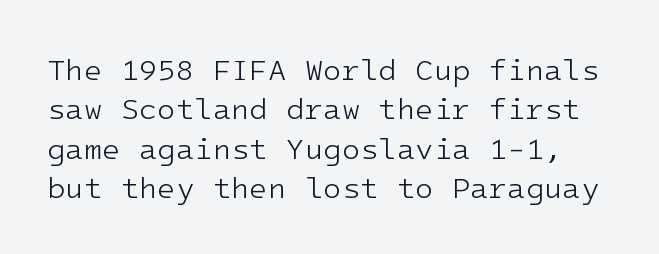
{"serif": "no", "italic": "no", "bold": "no", "weight": "light", "width": "normal", "stroke_contrast": "low", "x_height": "medium", "underline": "no", "line_spacing": "normal", "line_spacing_ratio": 1.31, "letter_spacing": "normal", "letter_spacing_em": 0.0, "glyph_px": 30}
